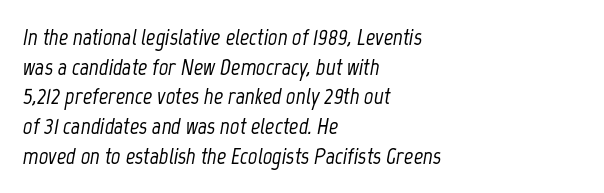
The image shows 23 px text type, italic (leaning right); set left-aligned, normal line spacing (1.29x), normal letter spacing, not underlined.
